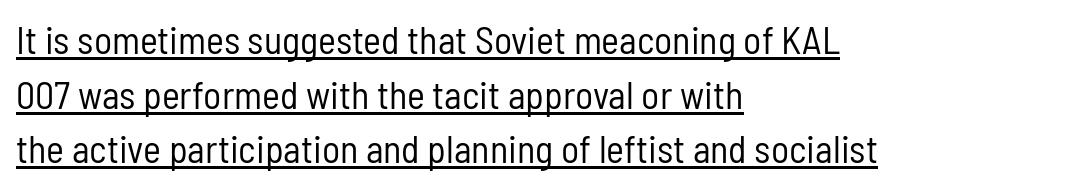
The image shows 38 px regular-weight, condensed sans-serif type, upright; set left-aligned, normal line spacing (1.44x), normal letter spacing, underlined; low stroke contrast and a medium x-height.
